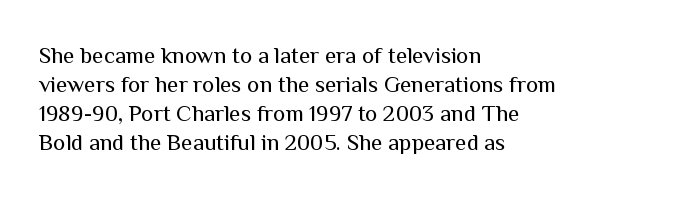
The image shows 23 px text type, upright; set left-aligned, normal line spacing (1.26x), normal letter spacing, not underlined.
